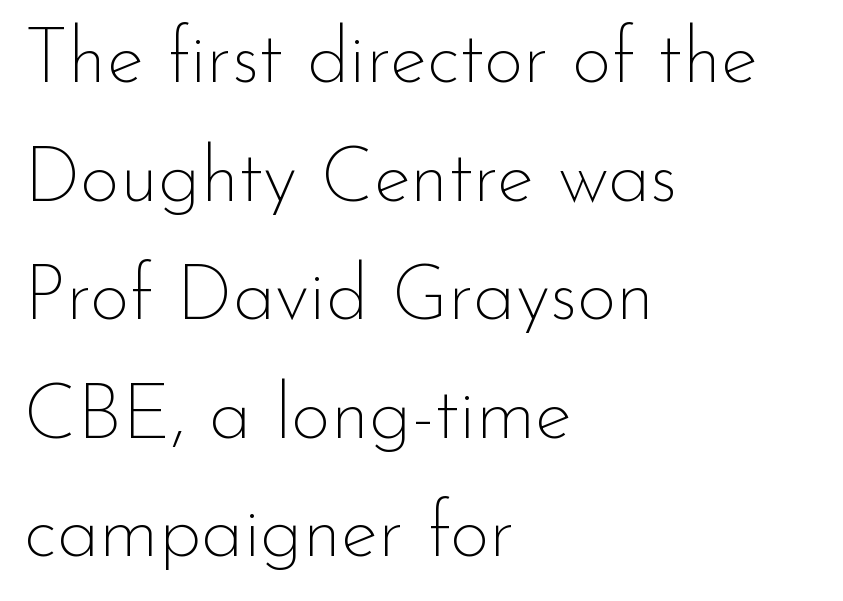
Q: Is the text bold? A: No.
Q: Is the text italic (slanted)? A: No, it is upright.
Q: Is the typeface a serif or a sans-serif typeface? A: Sans-serif.
Q: Is the text underlined? A: No.
Q: How is the paragraph aligned? A: Left-aligned.
Q: Is the spacing between letters normal or unusually wide? A: Normal.
Q: Is the spacing between lines tight, normal or loose? A: Normal.
Q: Width (condensed, normal, or wide)? A: Normal.
Q: Stroke contrast? A: Low.
Q: x-height? A: Small.
Q: Monospaced? A: No.
